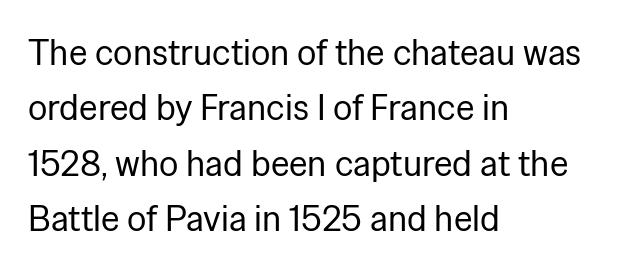
Students, note that the glyphs here touch the page at normal intervals. Upright lettering throughout. Words float on clear page, feet unadorned. Regular leading. The letterforms sit at book weight or below.
